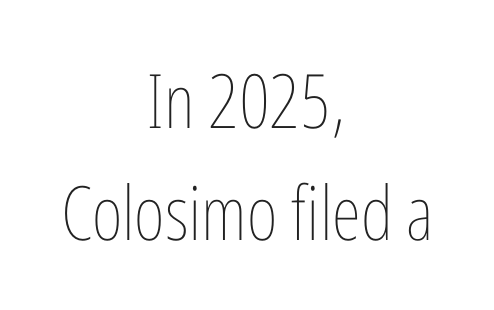
A typesetter would call this proportional, since set widths differ per character. Vertically, the passage feels balanced, rows spaced as you'd expect. You could call the tracking neutral — neither tight nor loose. The whitespace from short lines is split evenly between both sides.
